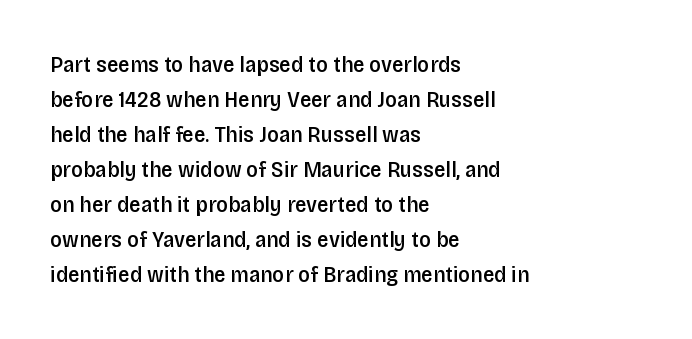
Teacher's note: observe the even left margin — that is flush-left alignment. The letters stand upright; this is a roman face. The string is rendered with underlining switched off. A somewhat darkened texture: the type is semibold rather than bold.
